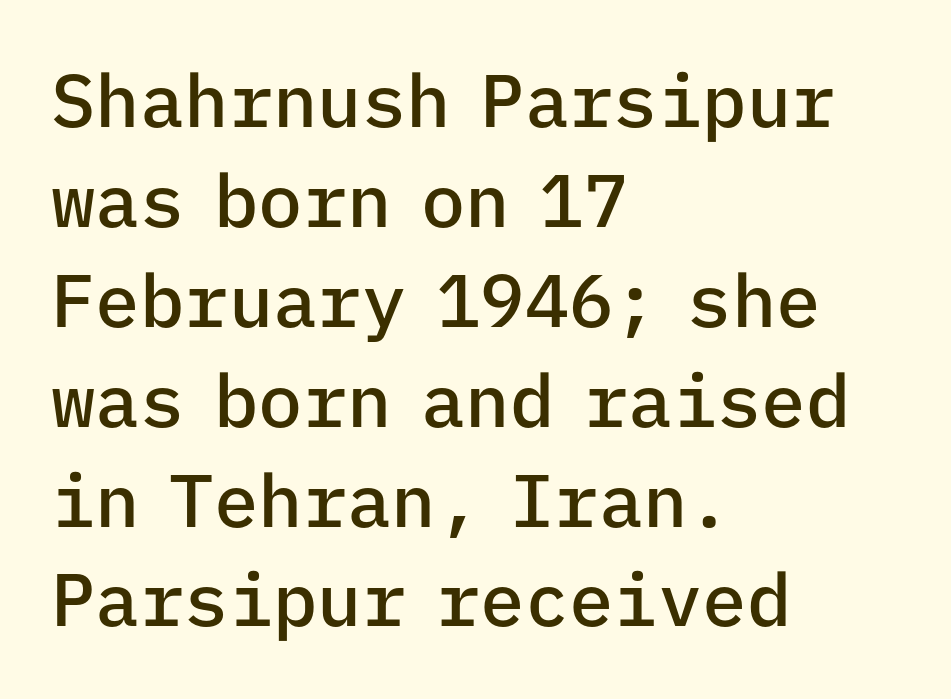
Honestly, there is no underline to notice here at all. Is the type bold? Partly — it's a semibold, heavier than regular but not fully bold. These lines stack with their left ends in a neat column. Stroke terminals: plain, sans-serif. Honestly, the letter spacing is just normal — you wouldn't notice it. The block of text has a typical density, with ordinary space between rows.
